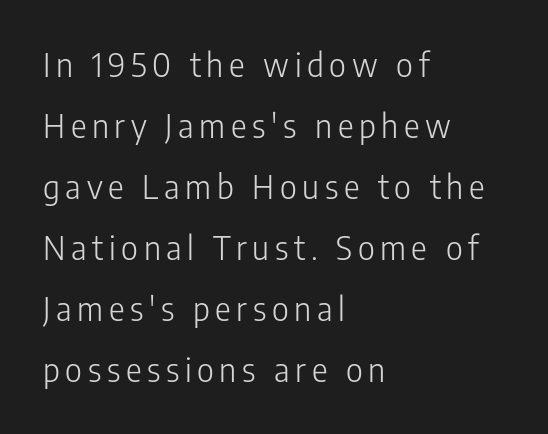
{"serif": "no", "italic": "no", "bold": "no", "weight": "light", "width": "condensed", "stroke_contrast": "low", "x_height": "medium", "monospaced": "no", "underline": "no", "align": "left", "line_spacing_ratio": 1.85, "glyph_px": 33}
